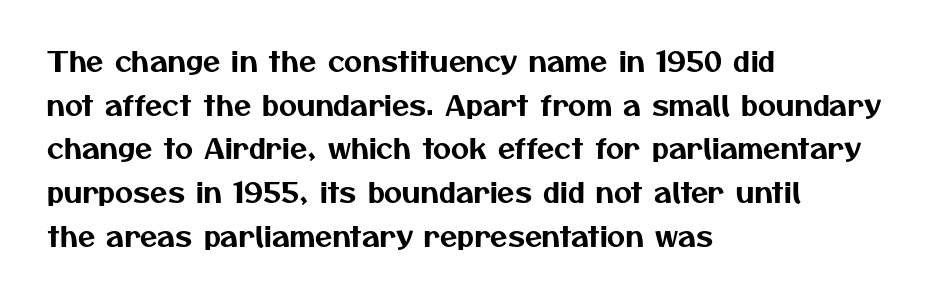
The image shows 28 px sans-serif type; set left-aligned, normal line spacing (1.56x), normal letter spacing, not underlined; medium stroke contrast and a medium x-height.
